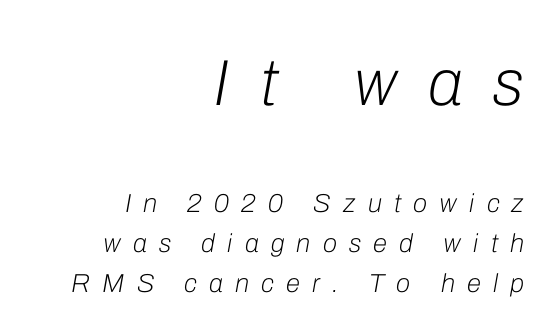
{"italic": "yes", "lean": "right", "slant_degrees": 10, "bold": "no", "weight": "light", "width": "normal", "stroke_contrast": "low", "x_height": "medium", "monospaced": "no", "underline": "no", "align": "right", "line_spacing": "normal", "line_spacing_ratio": 1.53, "letter_spacing": "wide", "letter_spacing_em": 0.47, "larger_block": "first", "size_ratio": 2.5, "glyph_px": 65}
